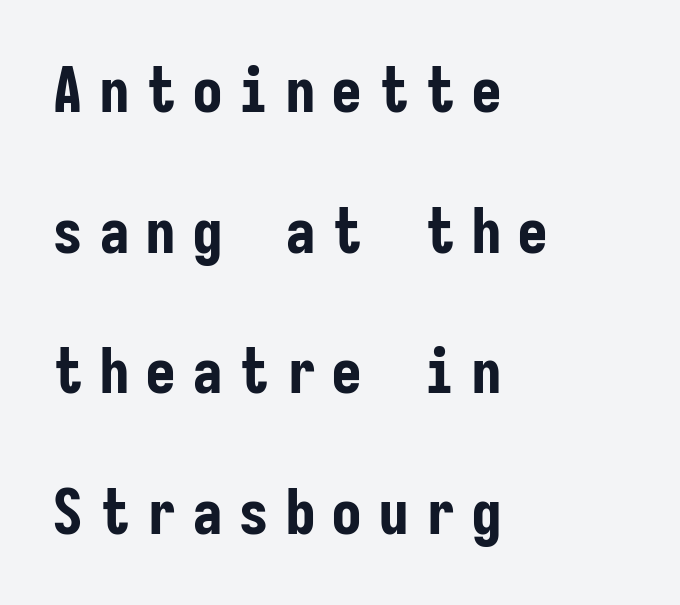
{"serif": "no", "italic": "no", "bold": "yes", "weight": "bold", "width": "condensed", "stroke_contrast": "low", "x_height": "medium", "monospaced": "yes", "underline": "no", "align": "left", "line_spacing": "loose", "line_spacing_ratio": 2.27, "letter_spacing": "wide", "letter_spacing_em": 0.25, "glyph_px": 62}
